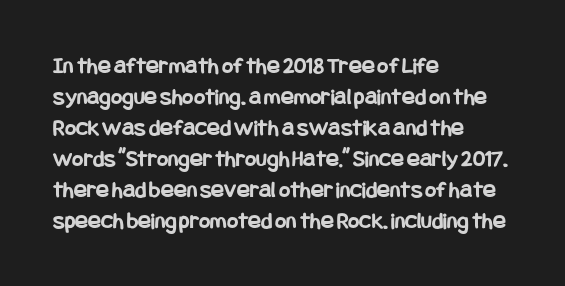
The image shows 24 px bold type, upright; set left-aligned, normal line spacing (1.29x), normal letter spacing, not underlined.
